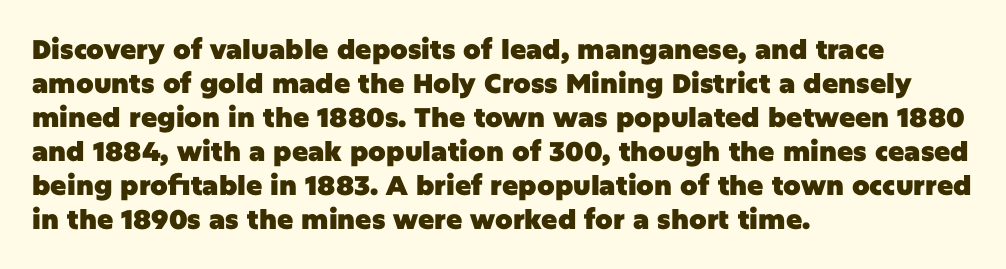
The image shows 27 px bold type, upright; set left-aligned, normal line spacing (1.26x), normal letter spacing, not underlined.
